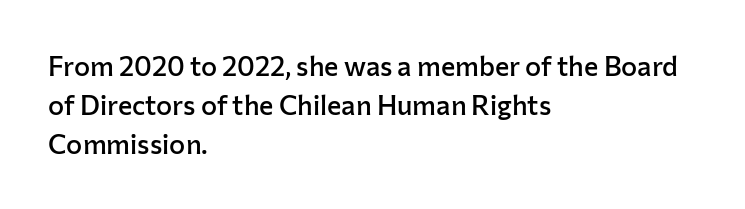
Horizontal alignment here is leftward, the default for most running prose. Semibold letterforms, between regular and bold. Each row of text sits above clean, open space. In terms of posture, this sample is upright. Rows of type keep a routine distance in the vertical direction.
